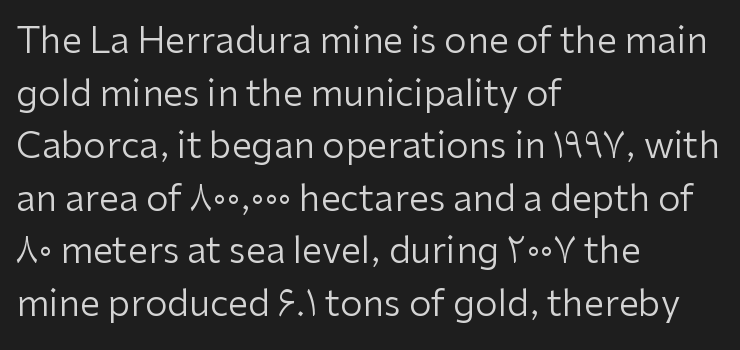
The image shows 36 px regular-weight sans-serif type, upright; set left-aligned, normal line spacing (1.46x), normal letter spacing, not underlined; low stroke contrast and a medium x-height.
